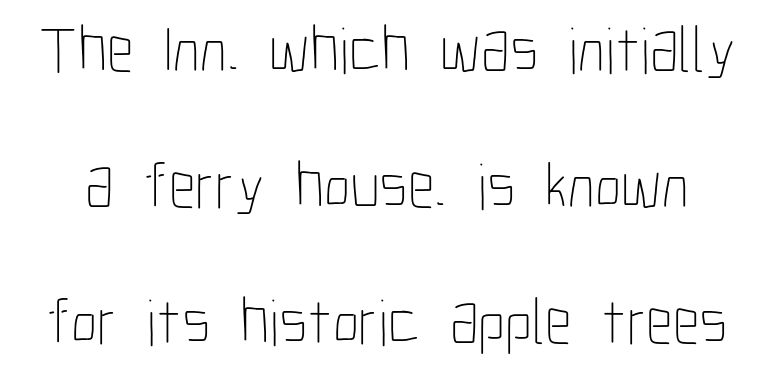
Character widths vary here, with narrow letters taking less room than wide ones. Has an underline been added? It has not. You can tell it's not italic because the verticals are truly vertical. No heavy texture on the line: the type isn't bold.
